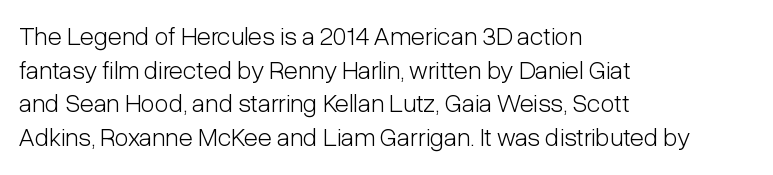
Q: Is the text bold? A: No.
Q: Is the text italic (slanted)? A: No, it is upright.
Q: Is the text underlined? A: No.
Q: How is the paragraph aligned? A: Left-aligned.
Q: Is the spacing between letters normal or unusually wide? A: Normal.
Q: Is the spacing between lines tight, normal or loose? A: Normal.
